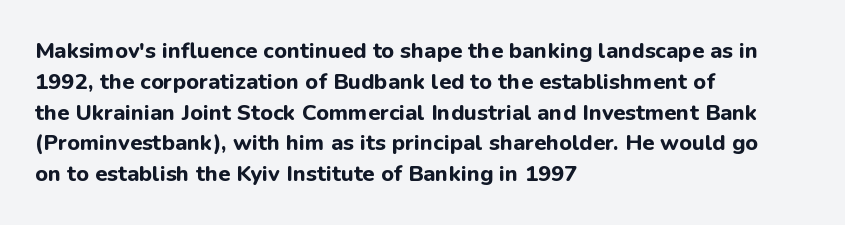
No italicization has been applied; the sample stays upright. The line-height multiplier appears to be the usual default. The face used here has the dense, thick strokes of a bold. Clear beneath every line of the passage. Each word holds together tightly as a unit, with standard inter-letter gaps. The typesetter chose a ragged-right arrangement here.
